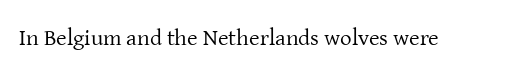
The type is set solid horizontally, with unmodified tracking. Words float on clear page, feet unadorned. A quiet, ordinary-to-light weight characterises the typeface. The type sits square on the baseline with zero lean.
